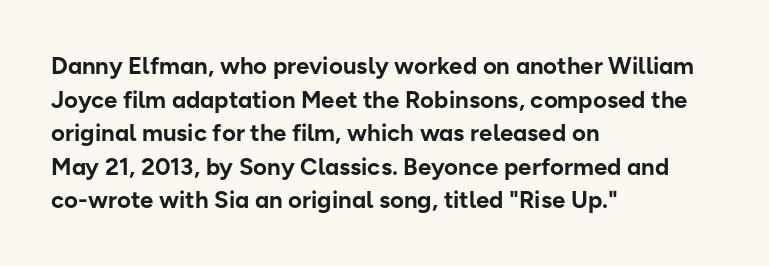
Q: Is the text bold? A: Yes.
Q: Is the text italic (slanted)? A: No, it is upright.
Q: Is the text underlined? A: No.
Q: How is the paragraph aligned? A: Left-aligned.
Q: Is the spacing between letters normal or unusually wide? A: Normal.
Q: Is the spacing between lines tight, normal or loose? A: Normal.
